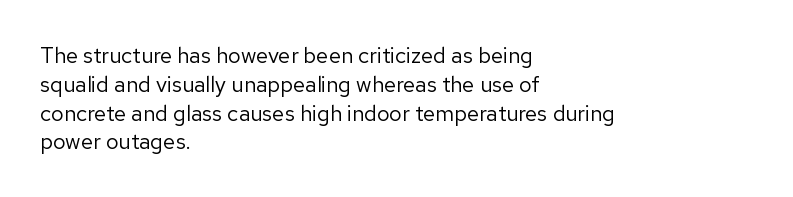
No extra ink here — the face is not bold. The ragged edge is on the right, which tells us the setting is flush left. Decoration check: the copy has no underline. Between one letter and the next there's only the usual sliver of space. No italicization has been applied; the sample stays upright. Successive baselines arrive at the customary interval.
